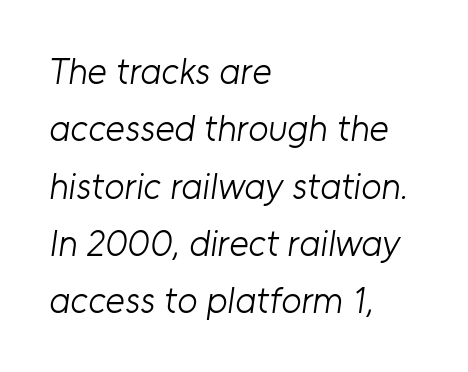
Compared with typical paragraphs, the rows here are spaced about the same. The zone under the glyphs is completely vacant. Short and long lines alike share a common starting point at left. These glyphs show unthickened strokes, regular width or finer.
